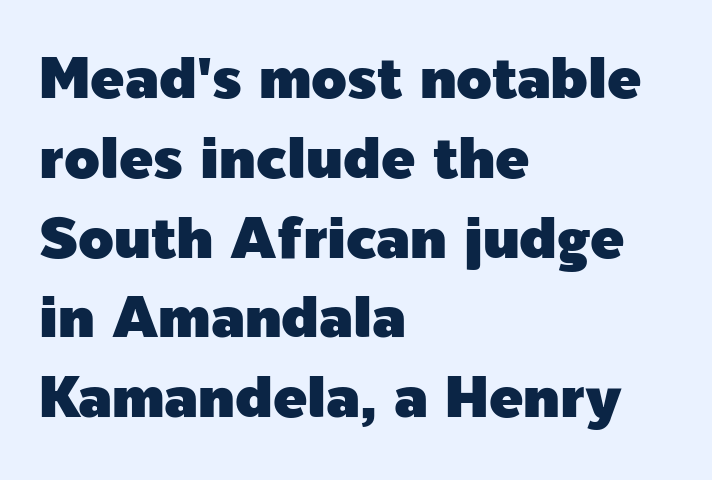
The image shows 57 px sans-serif type, upright; set left-aligned, normal line spacing (1.4x), normal letter spacing, not underlined; a medium x-height.
